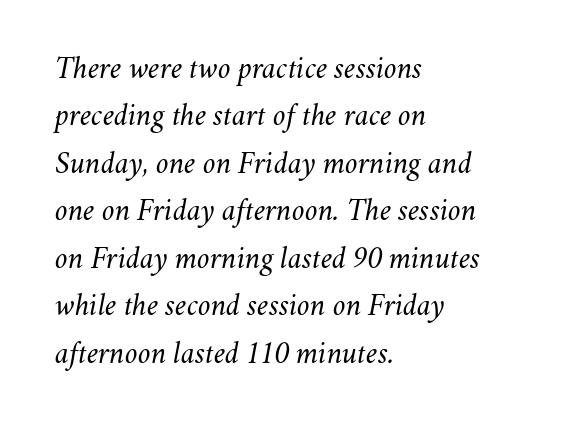
The image shows 31 px regular-weight type, italic (leaning right); set left-aligned, normal line spacing (1.53x), normal letter spacing, not underlined; medium stroke contrast and a small x-height.
